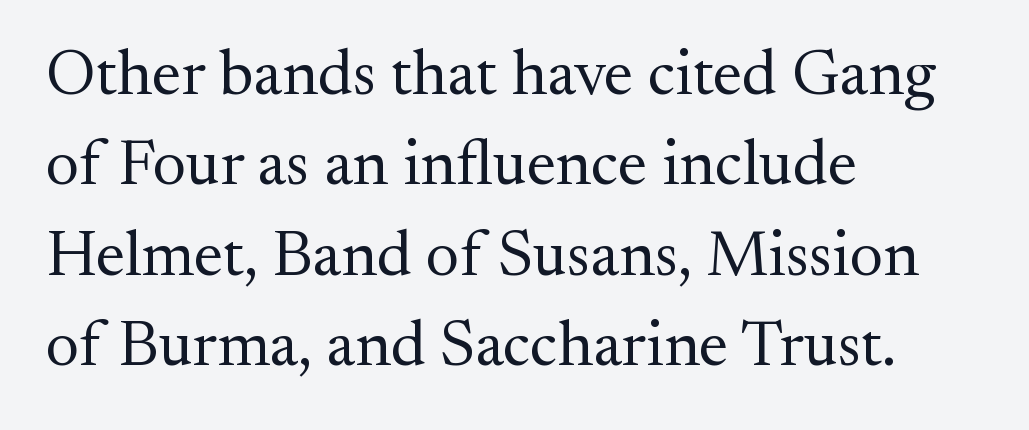
The image shows 65 px regular-weight serif type, upright; set left-aligned, normal line spacing (1.39x), normal letter spacing, not underlined; medium stroke contrast and a small x-height.
